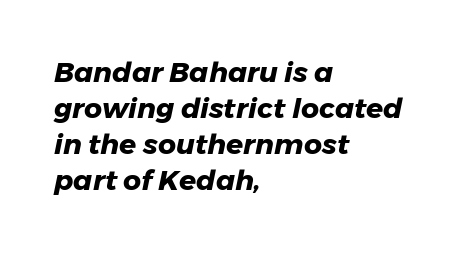
Q: Is the text bold? A: Yes.
Q: Is the text italic (slanted)? A: Yes, it leans right by about 11 degrees.
Q: Is the text underlined? A: No.
Q: How is the paragraph aligned? A: Left-aligned.
Q: Is the spacing between letters normal or unusually wide? A: Normal.
Q: Is the spacing between lines tight, normal or loose? A: Normal.
Q: Width (condensed, normal, or wide)? A: Normal.
Q: Stroke contrast? A: Low.
Q: x-height? A: Medium.
Q: Monospaced? A: No.
